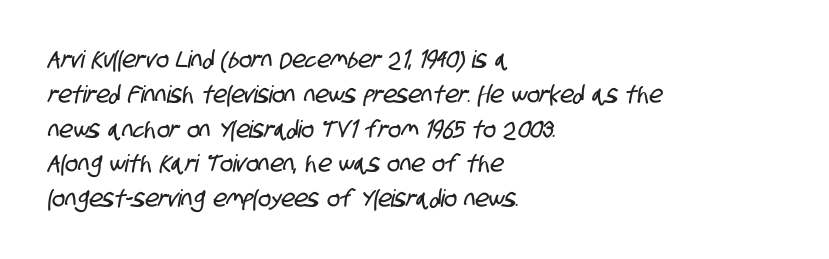
The image shows 24 px text type; set left-aligned, normal line spacing (1.45x), normal letter spacing, not underlined.
